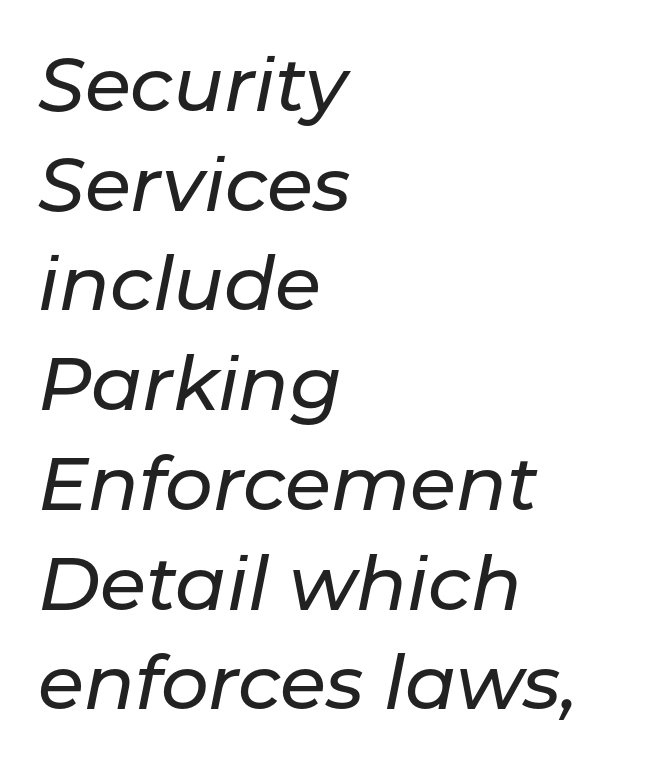
The image shows 75 px text type, italic (leaning right); set left-aligned, normal line spacing (1.33x), normal letter spacing, not underlined; low stroke contrast and a medium x-height.
